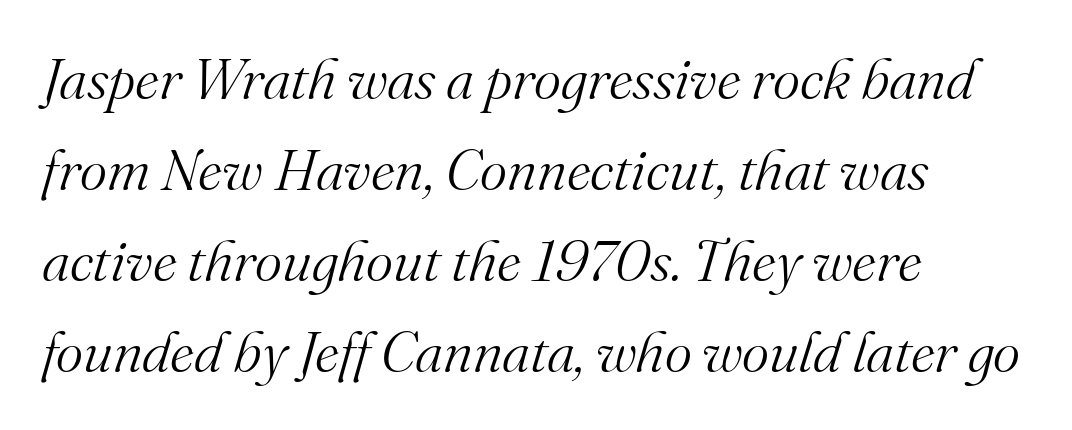
Q: Is the text bold? A: No.
Q: Is the text italic (slanted)? A: Yes, it leans right by about 16 degrees.
Q: Is the typeface a serif or a sans-serif typeface? A: Serif.
Q: Is the text underlined? A: No.
Q: How is the paragraph aligned? A: Left-aligned.
Q: Is the spacing between letters normal or unusually wide? A: Normal.
Q: Is the spacing between lines tight, normal or loose? A: Normal.
Q: Width (condensed, normal, or wide)? A: Normal.
Q: Stroke contrast? A: Medium.
Q: x-height? A: Small.
Q: Monospaced? A: No.
